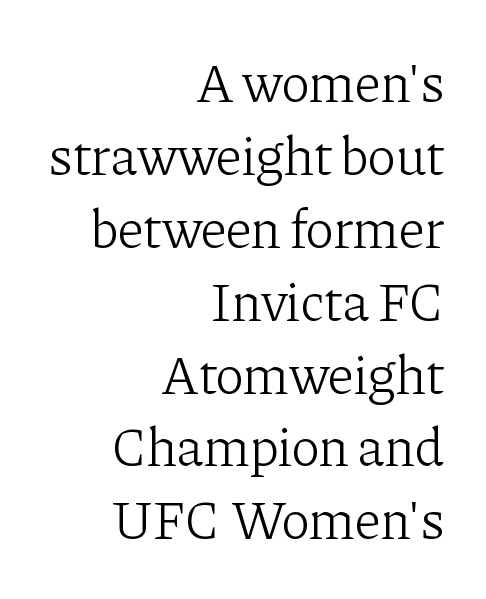
Q: Is the text bold? A: No.
Q: Is the text italic (slanted)? A: No, it is upright.
Q: Is the typeface a serif or a sans-serif typeface? A: Serif.
Q: Is the text underlined? A: No.
Q: How is the paragraph aligned? A: Right-aligned.
Q: Is the spacing between letters normal or unusually wide? A: Normal.
Q: Is the spacing between lines tight, normal or loose? A: Normal.
Q: Width (condensed, normal, or wide)? A: Normal.
Q: Stroke contrast? A: Low.
Q: x-height? A: Medium.
Q: Monospaced? A: No.
